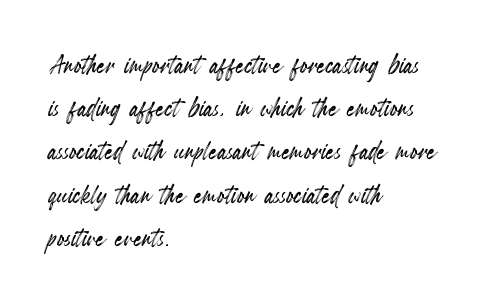
The image shows 33 px condensed type; set left-aligned, normal line spacing (1.31x), normal letter spacing, not underlined; a small x-height.
